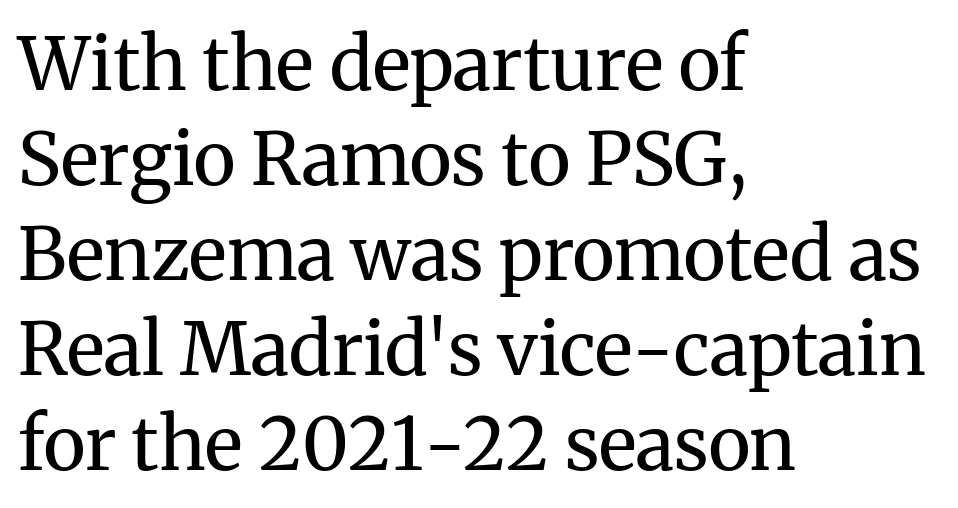
The image shows 73 px regular-weight serif type, upright; set left-aligned, normal line spacing (1.3x), normal letter spacing, not underlined; medium stroke contrast and a medium x-height.
